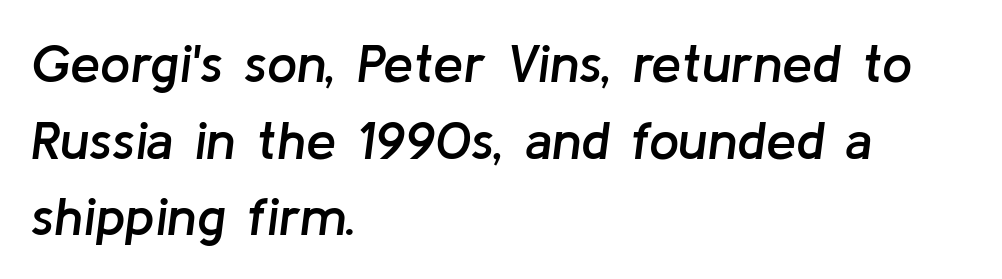
{"italic": "yes", "lean": "right", "slant_degrees": 8, "bold": "semi", "weight": "semibold", "width": "normal", "stroke_contrast": "low", "x_height": "medium", "monospaced": "no", "underline": "no", "align": "left", "line_spacing": "normal", "line_spacing_ratio": 1.42, "letter_spacing": "normal", "letter_spacing_em": 0.0, "glyph_px": 54}
